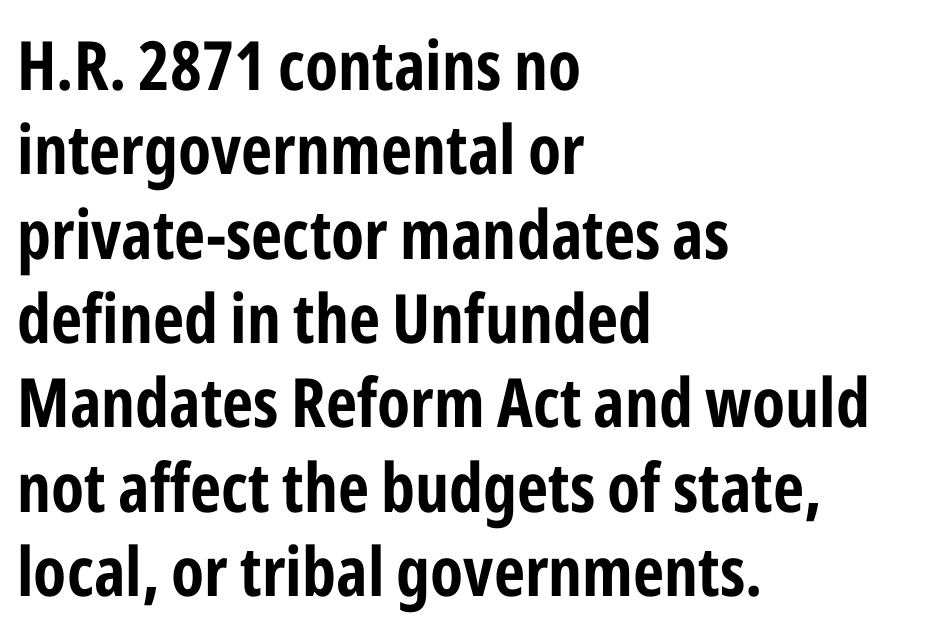
Q: Is the text bold? A: Yes.
Q: Is the text italic (slanted)? A: No, it is upright.
Q: Is the typeface a serif or a sans-serif typeface? A: Sans-serif.
Q: Is the text underlined? A: No.
Q: How is the paragraph aligned? A: Left-aligned.
Q: Is the spacing between letters normal or unusually wide? A: Normal.
Q: Width (condensed, normal, or wide)? A: Condensed.
Q: Stroke contrast? A: Low.
Q: x-height? A: Medium.
Q: Monospaced? A: No.
